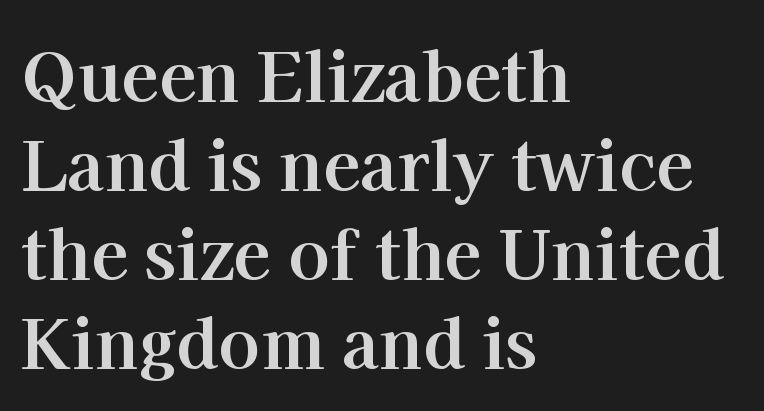
{"serif": "yes", "italic": "no", "bold": "yes", "weight": "bold", "width": "normal", "stroke_contrast": "high", "x_height": "medium", "monospaced": "no", "underline": "no", "align": "left", "line_spacing": "normal", "line_spacing_ratio": 1.29, "letter_spacing": "normal", "letter_spacing_em": 0.0, "glyph_px": 69}
